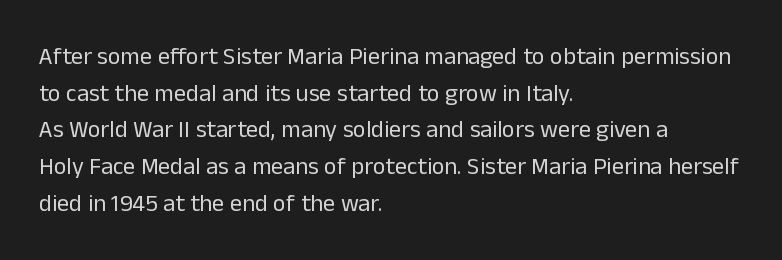
Q: Is the text bold? A: No.
Q: Is the text italic (slanted)? A: No, it is upright.
Q: Is the text underlined? A: No.
Q: How is the paragraph aligned? A: Left-aligned.
Q: Is the spacing between letters normal or unusually wide? A: Normal.
Q: Is the spacing between lines tight, normal or loose? A: Normal.
